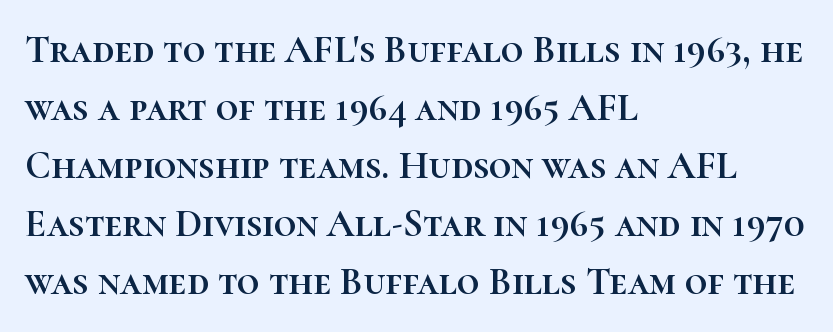
Posture: vertical. Is the block centered? No — it sits flush against the left margin. Honestly, the row spacing looks completely unremarkable. Any mark beneath the type? The region is blank. The face used here is proportionally spaced, like ordinary book or web type. The horizontal fit of the characters is conventional and even.
